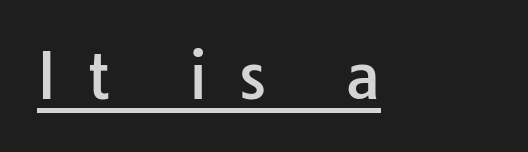
The image shows 62 px sans-serif type, upright; set unusually wide letter spacing (+0.49 em), underlined; low stroke contrast and a medium x-height.
